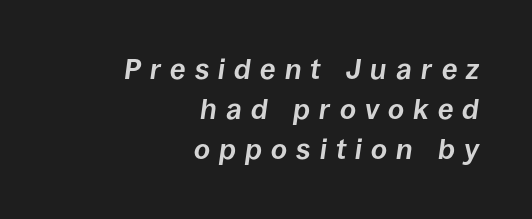
Q: Is the text bold? A: Yes.
Q: Is the text italic (slanted)? A: Yes, it leans right by about 8 degrees.
Q: Is the text underlined? A: No.
Q: How is the paragraph aligned? A: Right-aligned.
Q: Is the spacing between letters normal or unusually wide? A: Unusually wide.
Q: Is the spacing between lines tight, normal or loose? A: Normal.
Q: Width (condensed, normal, or wide)? A: Normal.
Q: Stroke contrast? A: Low.
Q: x-height? A: Large.
Q: Monospaced? A: No.
